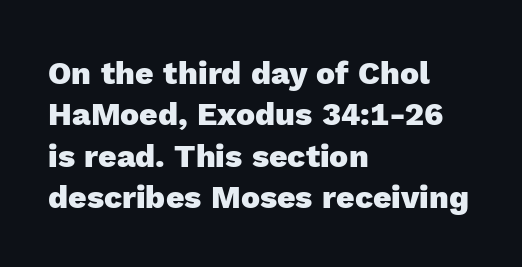
Q: Is the text bold? A: Yes.
Q: Is the text italic (slanted)? A: No, it is upright.
Q: Is the typeface a serif or a sans-serif typeface? A: Sans-serif.
Q: Is the text underlined? A: No.
Q: How is the paragraph aligned? A: Left-aligned.
Q: Is the spacing between letters normal or unusually wide? A: Normal.
Q: Is the spacing between lines tight, normal or loose? A: Normal.
Q: Width (condensed, normal, or wide)? A: Normal.
Q: x-height? A: Medium.
Q: Monospaced? A: No.
